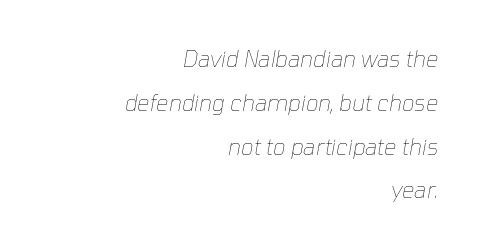
This is oblique type, the kind used for emphasis or titles. Reading down the block, your eye finds every line finishing at a fixed right position. What's the leading like? Stretched, with rows far apart. Look at the tracking — it's just the regular setting, nothing added. Stems here are at most as thick as an everyday book face. The space directly below the letters is spotless.
